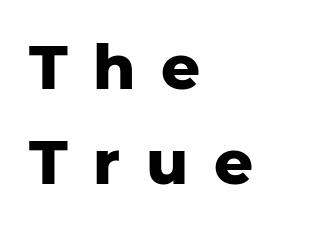
Character widths vary here, with narrow letters taking less room than wide ones. A student would call this left alignment; a typographer would say flush left, rag right. Notice how the stems are strictly vertical — no italics here. Weight check: bold — yes, fully.
